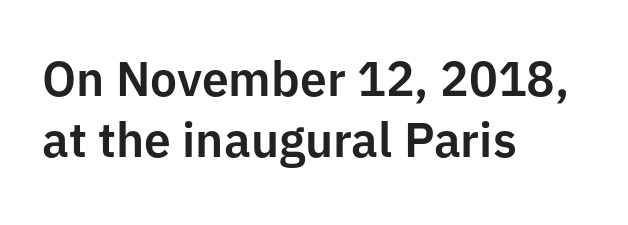
Q: Is the text italic (slanted)? A: No, it is upright.
Q: Is the typeface a serif or a sans-serif typeface? A: Sans-serif.
Q: Is the text underlined? A: No.
Q: How is the paragraph aligned? A: Left-aligned.
Q: Is the spacing between letters normal or unusually wide? A: Normal.
Q: Is the spacing between lines tight, normal or loose? A: Normal.
Q: Width (condensed, normal, or wide)? A: Normal.
Q: Stroke contrast? A: Low.
Q: x-height? A: Medium.
Q: Monospaced? A: No.
